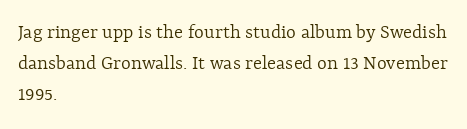
No chunkiness to these letters — they're not bold. The area under the type is left untouched. This rendering uses left alignment, leaving the right contour irregular. The font's upright variant was chosen for this text. Compared with typical body copy, the letter spacing here is the same.
